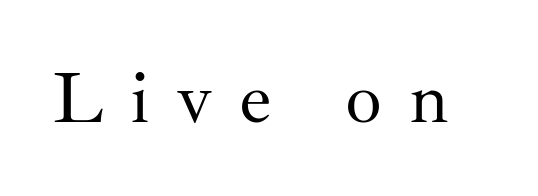
The image shows 73 px regular-weight serif type, upright; set unusually wide letter spacing (+0.37 em), not underlined; medium stroke contrast and a small x-height.
